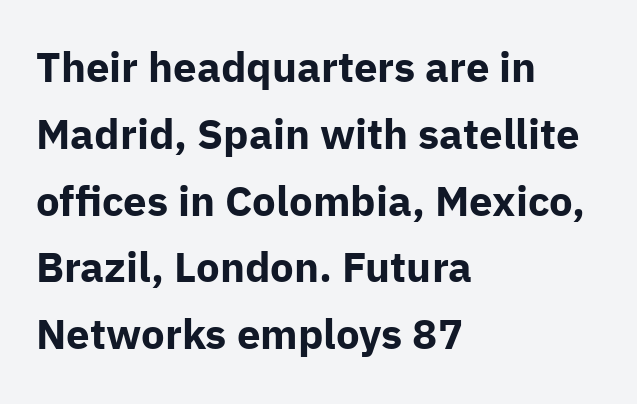
{"serif": "no", "italic": "no", "bold": "yes", "weight": "bold", "width": "normal", "stroke_contrast": "low", "x_height": "medium", "monospaced": "no", "underline": "no", "align": "left", "line_spacing": "normal", "line_spacing_ratio": 1.59, "letter_spacing": "normal", "letter_spacing_em": 0.0, "glyph_px": 42}
